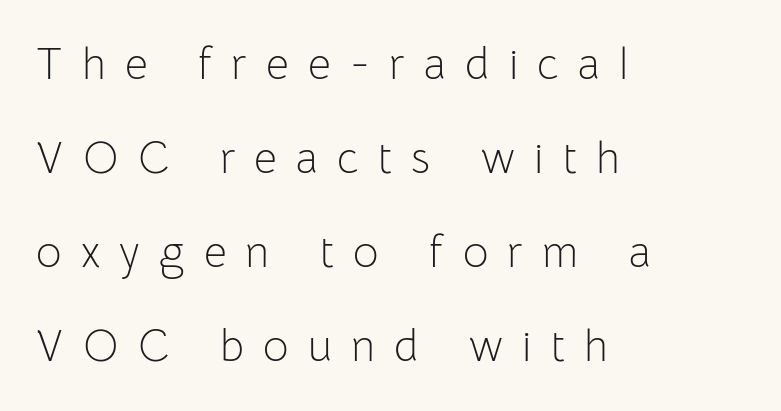
Q: Is the text bold? A: No.
Q: Is the text italic (slanted)? A: No, it is upright.
Q: Is the typeface a serif or a sans-serif typeface? A: Sans-serif.
Q: Is the text underlined? A: No.
Q: How is the paragraph aligned? A: Left-aligned.
Q: Is the spacing between letters normal or unusually wide? A: Unusually wide.
Q: Is the spacing between lines tight, normal or loose? A: Loose.
Q: Width (condensed, normal, or wide)? A: Normal.
Q: Stroke contrast? A: Low.
Q: x-height? A: Medium.
Q: Monospaced? A: No.
